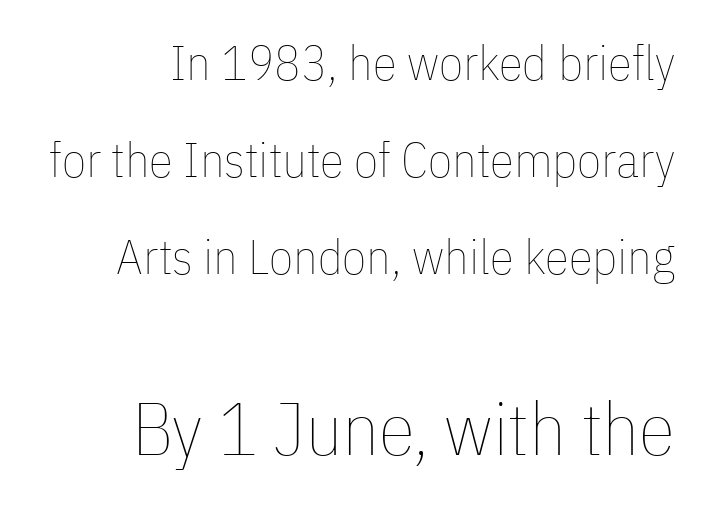
{"italic": "no", "bold": "no", "weight": "thin", "width": "condensed", "stroke_contrast": "low", "x_height": "medium", "monospaced": "no", "underline": "no", "align": "right", "line_spacing": "loose", "line_spacing_ratio": 1.98, "letter_spacing": "normal", "letter_spacing_em": 0.0, "larger_block": "second", "size_ratio": 1.51, "glyph_px": 74}
